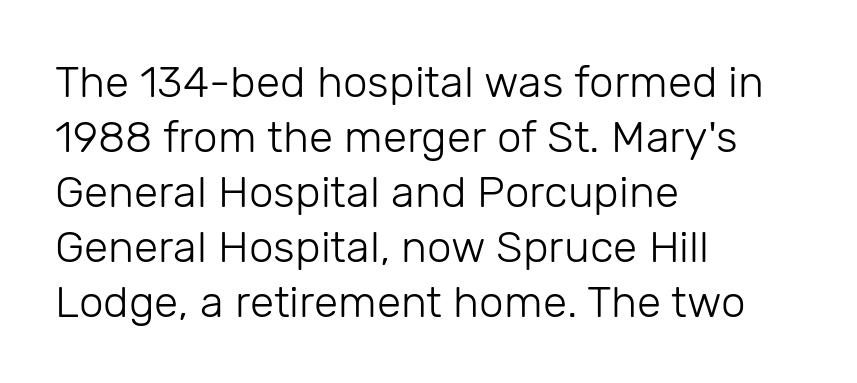
This sample keeps an unexceptional amount of space between lines. Typeset ragged right — the left edge is the straight one. The letters stand straight up with perfectly vertical stems. This sample has the flowing, uneven cadence of proportional lettering. Glyph-to-glyph distance matches everyday printed text. Nothing heavy about these letters — not bold at all.
